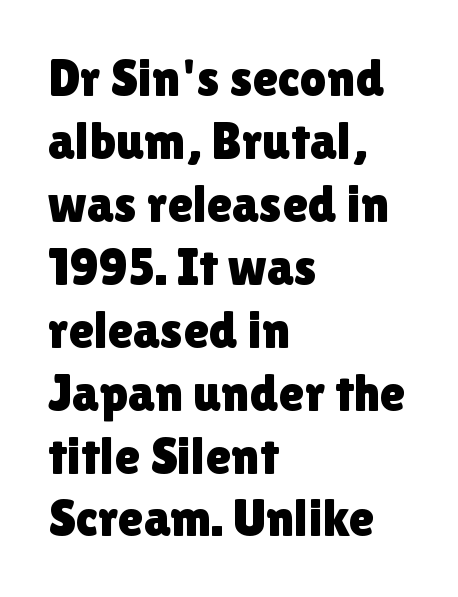
The image shows 52 px sans-serif type, upright; set left-aligned, line spacing 1.21x, normal letter spacing, not underlined; low stroke contrast and a medium x-height.
